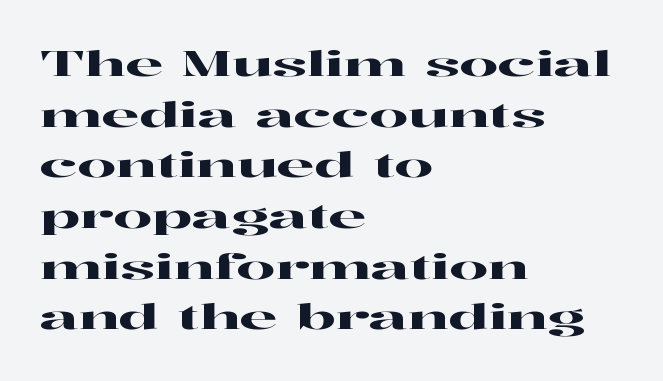
The image shows 34 px wide serif type, upright; set left-aligned, normal line spacing (1.49x), normal letter spacing, not underlined; high stroke contrast and a medium x-height.
